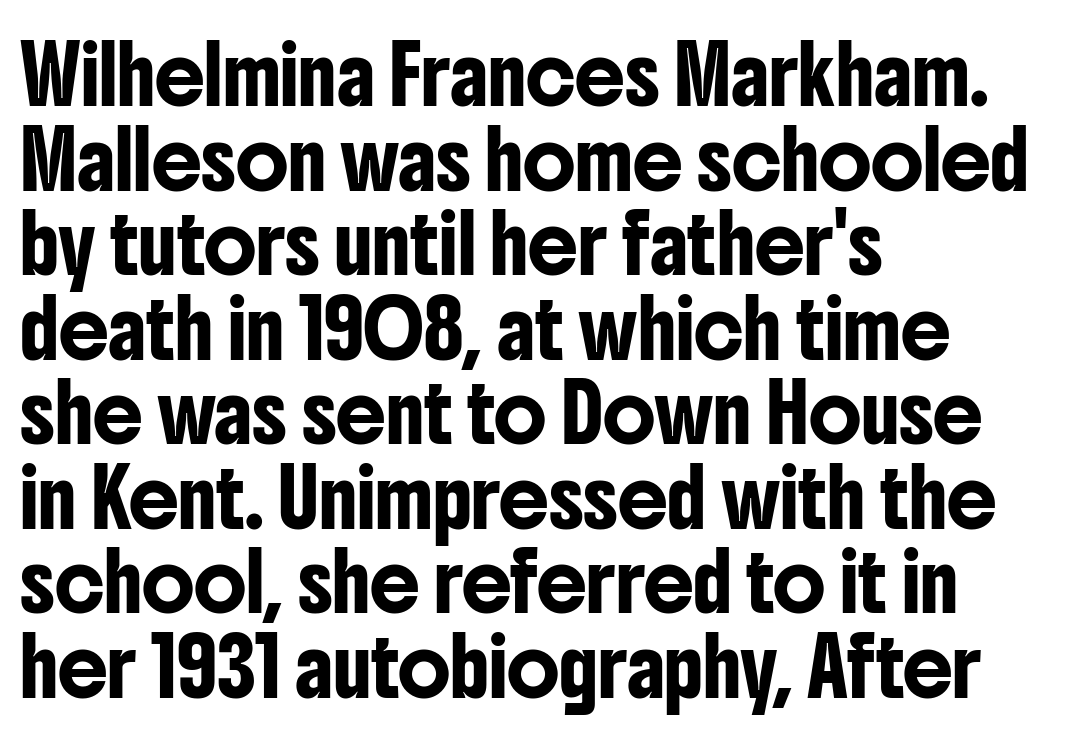
{"serif": "no", "italic": "no", "width": "condensed", "stroke_contrast": "low", "x_height": "medium", "monospaced": "no", "underline": "no", "align": "left", "line_spacing": "normal", "line_spacing_ratio": 1.51, "letter_spacing": "normal", "letter_spacing_em": 0.0, "glyph_px": 56}
